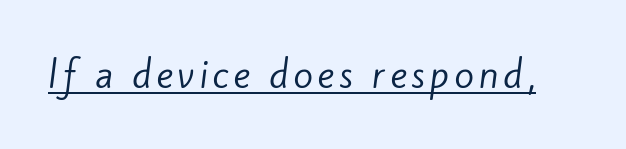
The image shows 36 px regular-weight sans-serif type; set underlined; low stroke contrast and a small x-height.
